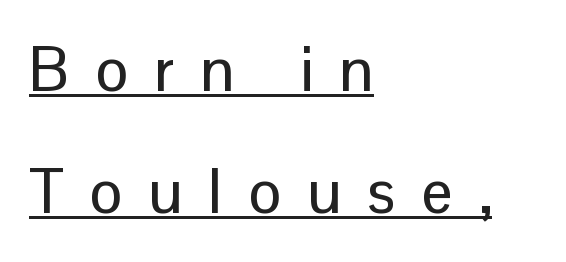
{"serif": "no", "italic": "no", "width": "normal", "stroke_contrast": "low", "x_height": "medium", "monospaced": "no", "underline": "yes", "align": "left", "line_spacing": "loose", "line_spacing_ratio": 1.97, "letter_spacing": "wide", "letter_spacing_em": 0.42, "glyph_px": 62}
